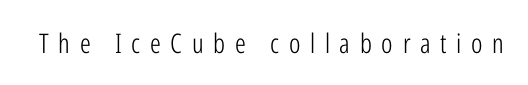
The image shows 27 px text type, upright; set unusually wide letter spacing (+0.36 em), not underlined.
